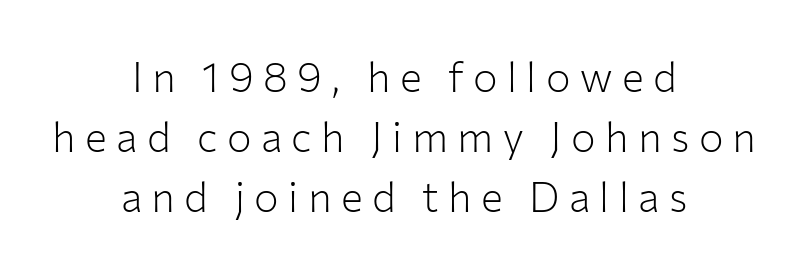
Q: Is the text bold? A: No.
Q: Is the text italic (slanted)? A: No, it is upright.
Q: Is the typeface a serif or a sans-serif typeface? A: Sans-serif.
Q: Is the text underlined? A: No.
Q: How is the paragraph aligned? A: Centered.
Q: Is the spacing between letters normal or unusually wide? A: Unusually wide.
Q: Is the spacing between lines tight, normal or loose? A: Normal.
Q: Width (condensed, normal, or wide)? A: Normal.
Q: Stroke contrast? A: Low.
Q: x-height? A: Medium.
Q: Monospaced? A: No.
